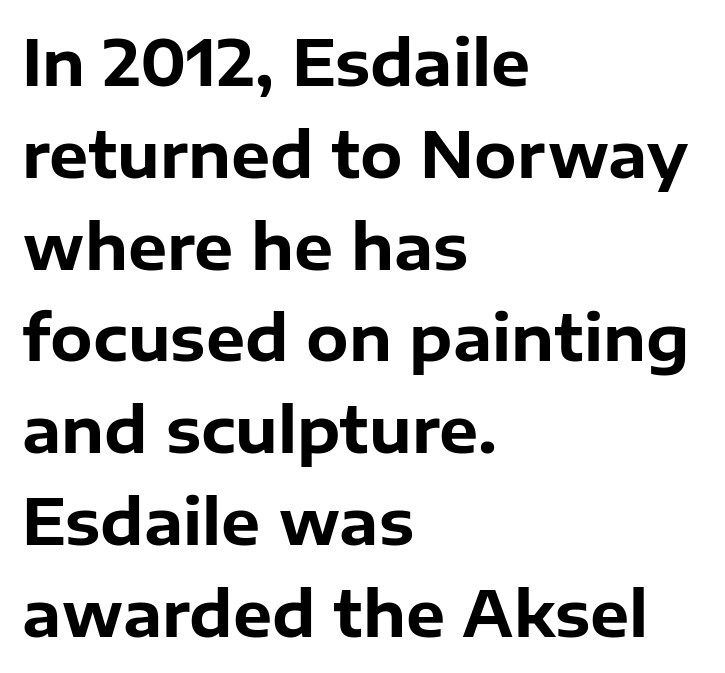
Think of a printed novel: that variable character pitch is what you see here. Interline gaps are of average width in this sample. The designer went with a sans here, leaving each stem footless. Posture: upright roman.
